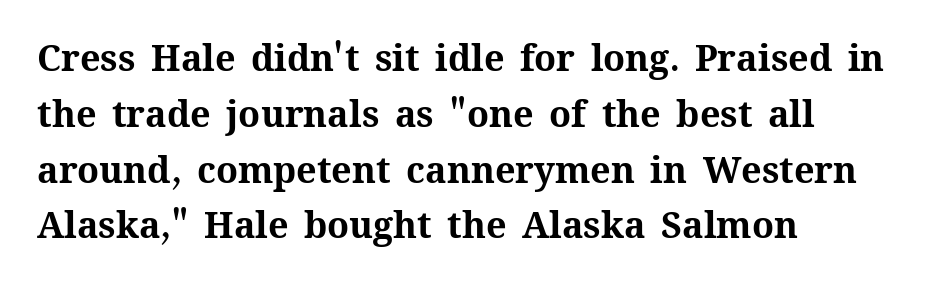
This is the regular roman posture of the typeface. Students, observe: this is what conventionally led text looks like. Letter spacing: default. These lines are rendered in a variable-pitch font. Horizontally, the lines are justified to the leading edge only.
